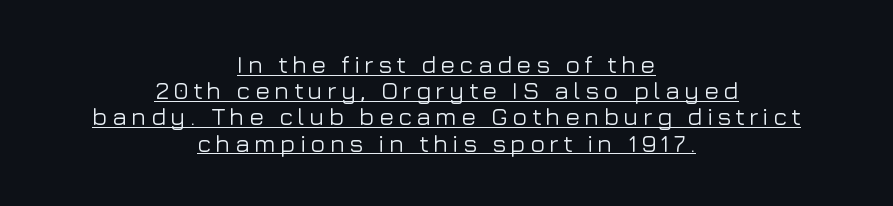
The image shows 25 px text type, upright; set centered, tight line spacing (1.05x), underlined.
